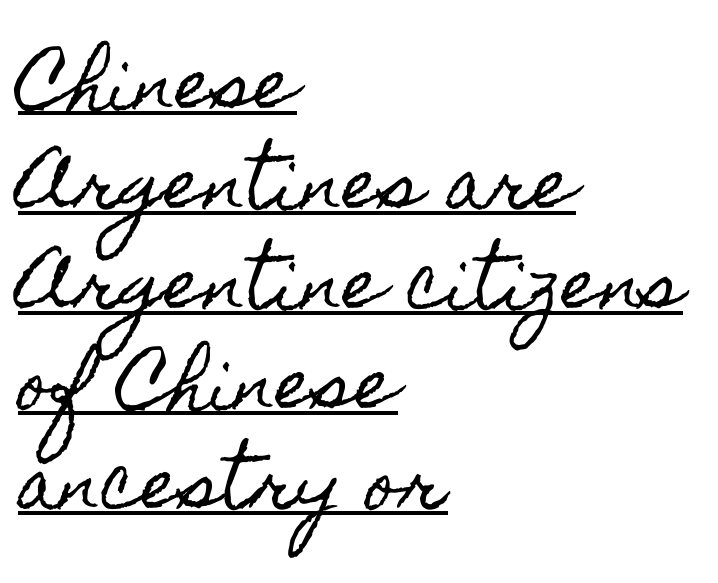
The image shows 68 px condensed type; set left-aligned, normal line spacing (1.47x), normal letter spacing, underlined; a small x-height.
